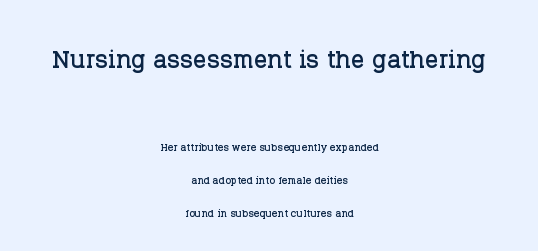
The image shows 33 px serif type, upright; set centered, loose line spacing (2.36x), normal letter spacing, not underlined; the first (top) block is 2.36x larger; low stroke contrast and a large x-height.
